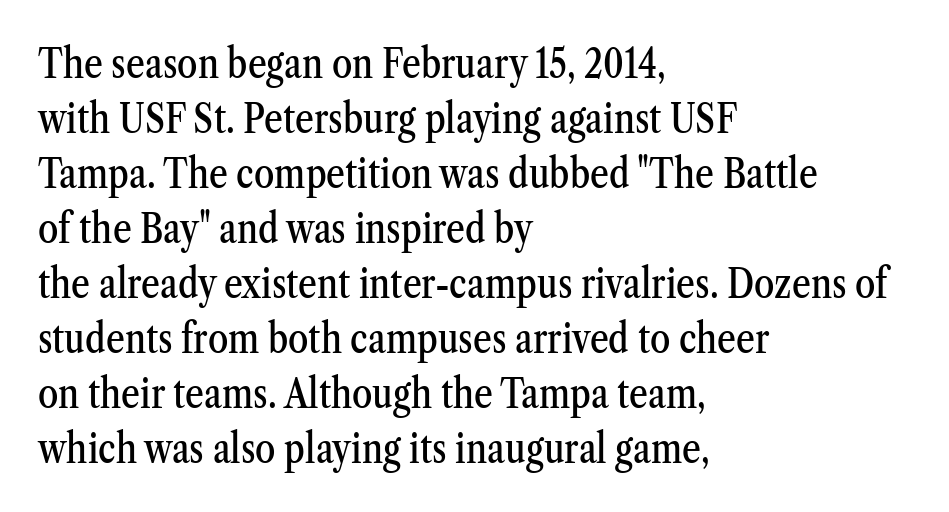
Caption: multi-line text, flush left, ragged right. The axis of the letterforms is exactly vertical. Default kerning and tracking; the words read as compact shapes. Lines of text with bare space underneath. The space between consecutive lines is moderate. Here the designer chose a conventional face with non-uniform glyph widths.
